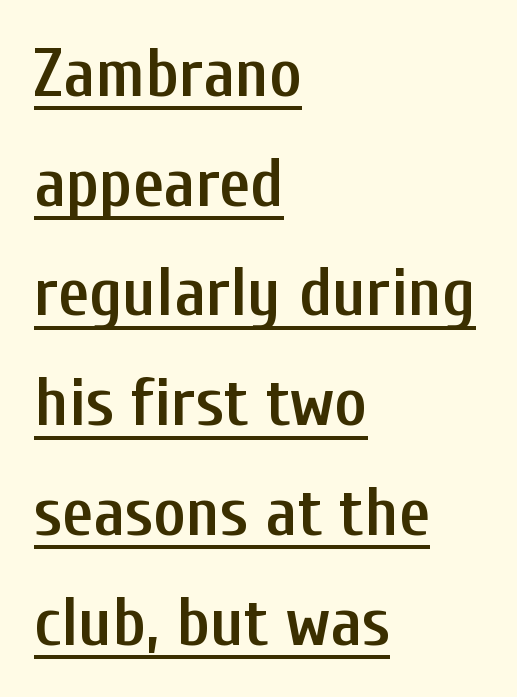
The image shows 69 px semibold, condensed sans-serif type, upright; set left-aligned, normal line spacing (1.59x), normal letter spacing, underlined; low stroke contrast and a medium x-height.
